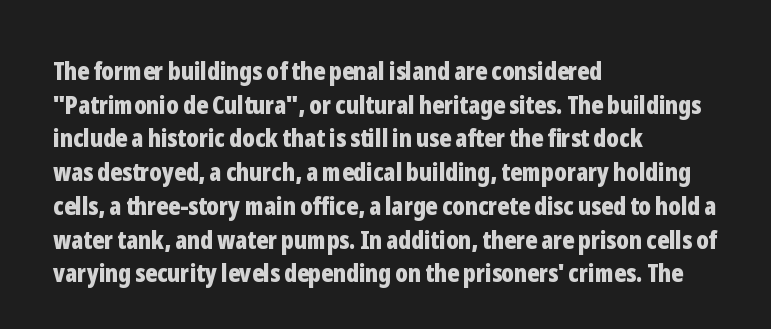
Q: Is the text bold? A: Yes.
Q: Is the text italic (slanted)? A: No, it is upright.
Q: Is the text underlined? A: No.
Q: How is the paragraph aligned? A: Left-aligned.
Q: Is the spacing between letters normal or unusually wide? A: Normal.
Q: Is the spacing between lines tight, normal or loose? A: Normal.
